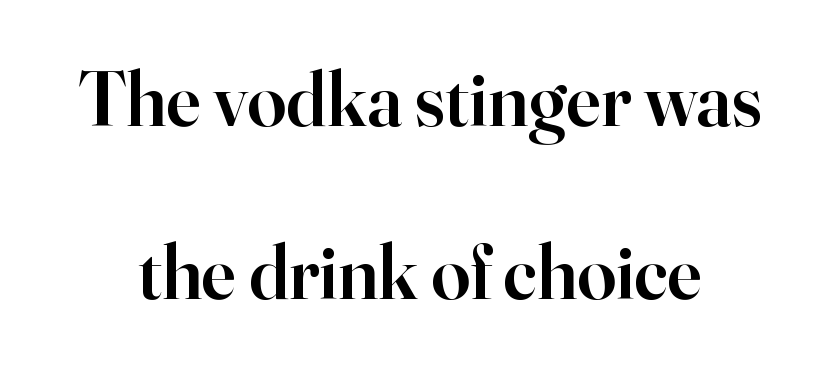
Q: Is the text bold? A: Semi-bold.
Q: Is the text italic (slanted)? A: No, it is upright.
Q: Is the typeface a serif or a sans-serif typeface? A: Serif.
Q: Is the text underlined? A: No.
Q: How is the paragraph aligned? A: Centered.
Q: Is the spacing between letters normal or unusually wide? A: Normal.
Q: Is the spacing between lines tight, normal or loose? A: Loose.
Q: Width (condensed, normal, or wide)? A: Normal.
Q: Stroke contrast? A: High.
Q: x-height? A: Small.
Q: Monospaced? A: No.
